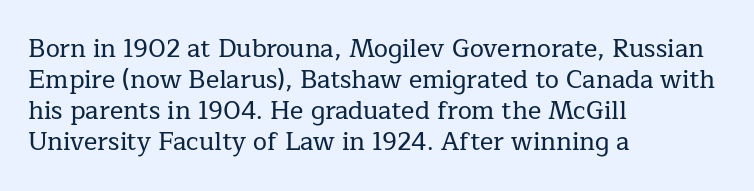
Q: Is the text italic (slanted)? A: No, it is upright.
Q: Is the text underlined? A: No.
Q: How is the paragraph aligned? A: Left-aligned.
Q: Is the spacing between letters normal or unusually wide? A: Normal.
